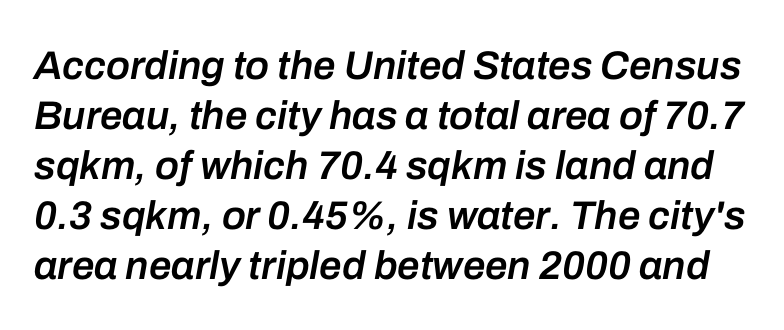
{"italic": "yes", "lean": "right", "slant_degrees": 10, "bold": "semi", "weight": "semibold", "width": "normal", "stroke_contrast": "low", "x_height": "medium", "monospaced": "no", "underline": "no", "line_spacing": "normal", "line_spacing_ratio": 1.25, "letter_spacing": "normal", "letter_spacing_em": 0.0, "glyph_px": 40}
